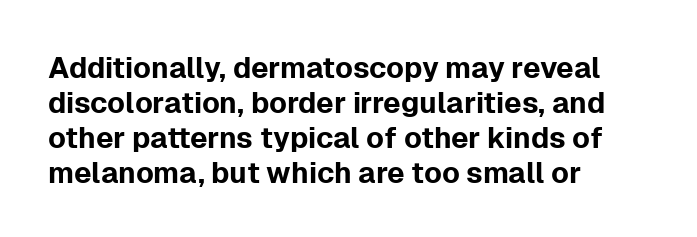
{"serif": "no", "italic": "no", "width": "normal", "stroke_contrast": "low", "x_height": "medium", "monospaced": "no", "underline": "no", "align": "left", "line_spacing_ratio": 1.21, "letter_spacing": "normal", "letter_spacing_em": 0.0, "glyph_px": 29}
